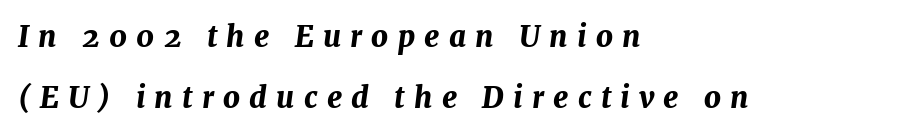
The image shows 29 px bold type, italic (leaning right); set left-aligned, loose line spacing (2.12x), unusually wide letter spacing (+0.32 em), not underlined; medium stroke contrast and a medium x-height.
